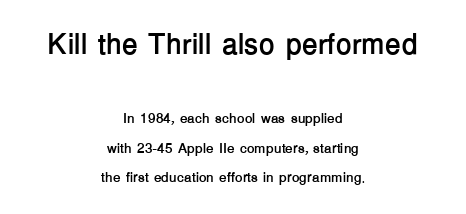
The image shows 29 px semibold sans-serif type, upright; set centered, loose line spacing (2.11x), normal letter spacing, not underlined; the first (top) block is 2.07x larger; low stroke contrast and a medium x-height.
